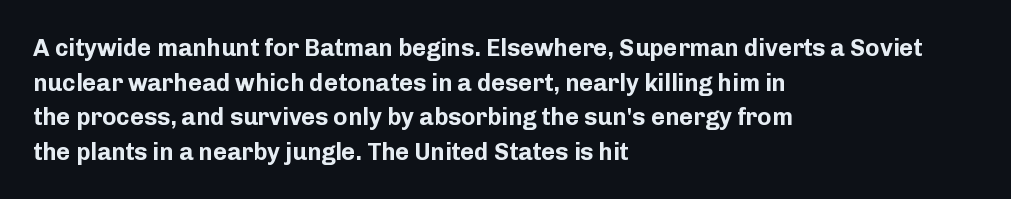
{"italic": "no", "bold": "yes", "underline": "no", "align": "left", "line_spacing": "normal", "line_spacing_ratio": 1.44, "letter_spacing": "normal", "letter_spacing_em": 0.0, "glyph_px": 24}
